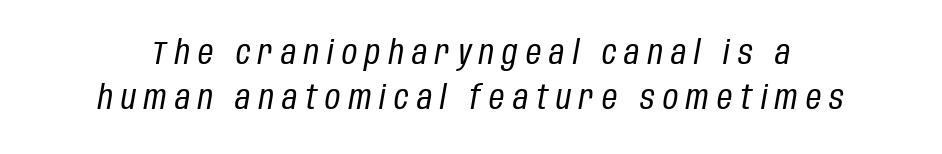
The image shows 33 px regular-weight, condensed type, italic (leaning right); set normal line spacing (1.36x), unusually wide letter spacing (+0.25 em), not underlined; low stroke contrast and a large x-height.
